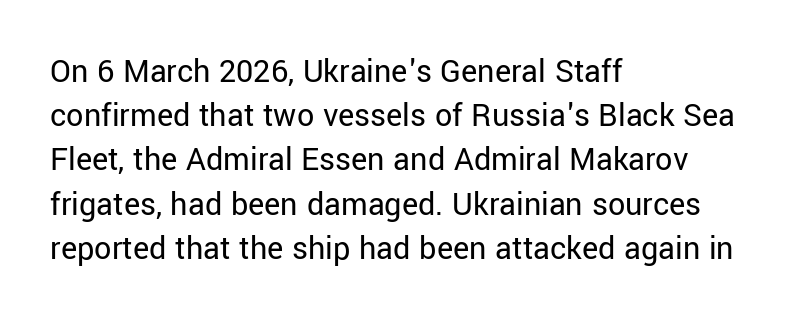
Q: Is the text bold? A: No.
Q: Is the text italic (slanted)? A: No, it is upright.
Q: Is the typeface a serif or a sans-serif typeface? A: Sans-serif.
Q: Is the text underlined? A: No.
Q: How is the paragraph aligned? A: Left-aligned.
Q: Is the spacing between letters normal or unusually wide? A: Normal.
Q: Is the spacing between lines tight, normal or loose? A: Normal.
Q: Width (condensed, normal, or wide)? A: Normal.
Q: Stroke contrast? A: Low.
Q: x-height? A: Medium.
Q: Monospaced? A: No.
